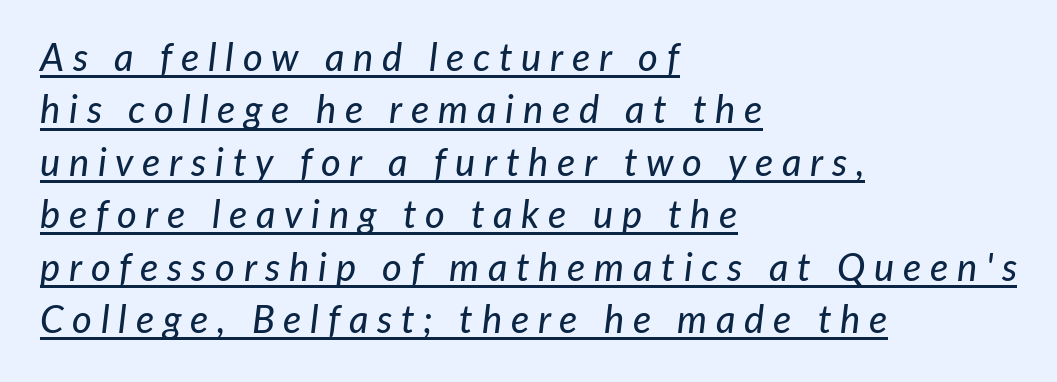
Characters are canted at an angle relative to the baseline's perpendicular. Spacing verdict: proportional, widths tailored to each character. A typesetter would call this leading conventional body-copy spacing. You could only call the tracking loose — the letters float apart. Horizontally, the lines are justified to the leading edge only.
